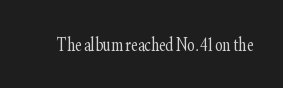
Q: Is the text bold? A: No.
Q: Is the text italic (slanted)? A: No, it is upright.
Q: Is the text underlined? A: No.
Q: Is the spacing between letters normal or unusually wide? A: Normal.
